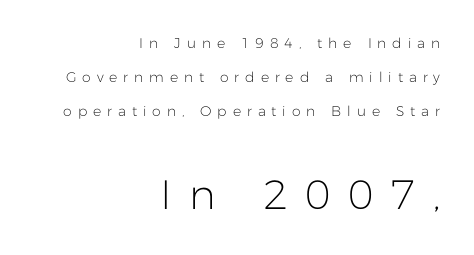
Between these two stacked blocks, the lower one wins on size. The rag falls on the left side of this text block. Stem width sits at or under what a default text font uses. The lines are spread far apart with generous leading. Compared with typical body copy, the letter spacing here is much looser.
